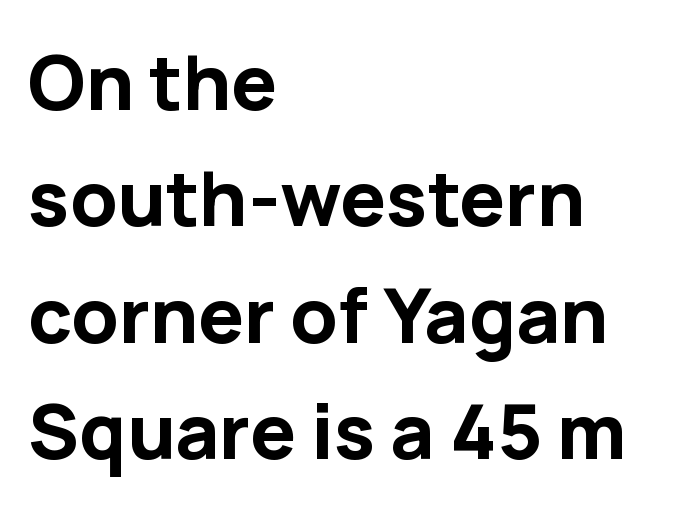
The image shows 76 px bold sans-serif type, upright; set left-aligned, normal line spacing (1.53x), normal letter spacing, not underlined; low stroke contrast and a medium x-height.
